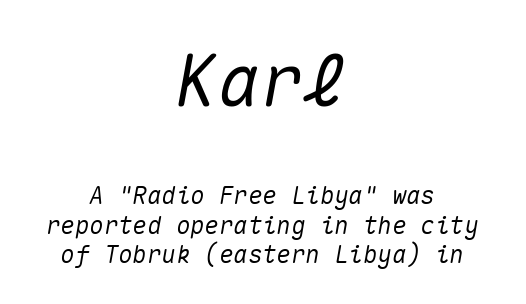
The image shows 72 px text type, italic (leaning right), monospaced; set centered, line spacing 1.24x, normal letter spacing, not underlined; the first (top) block is 3.0x larger; medium stroke contrast and a medium x-height.
